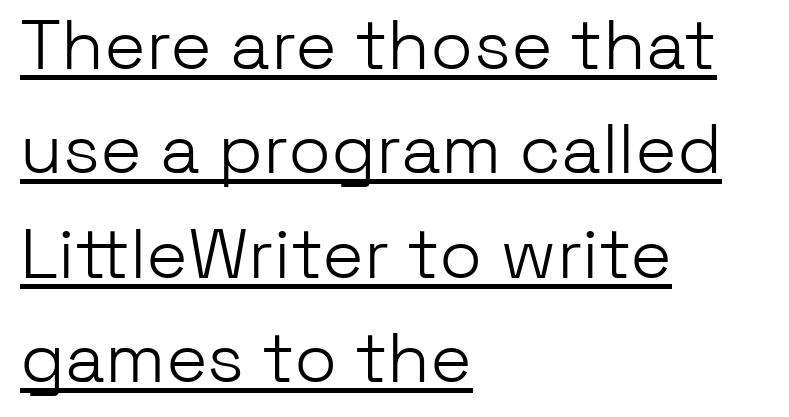
Q: Is the text bold? A: No.
Q: Is the text italic (slanted)? A: No, it is upright.
Q: Is the typeface a serif or a sans-serif typeface? A: Sans-serif.
Q: Is the text underlined? A: Yes.
Q: How is the paragraph aligned? A: Left-aligned.
Q: Is the spacing between letters normal or unusually wide? A: Normal.
Q: Is the spacing between lines tight, normal or loose? A: Normal.
Q: Width (condensed, normal, or wide)? A: Normal.
Q: Stroke contrast? A: Low.
Q: x-height? A: Medium.
Q: Monospaced? A: No.
